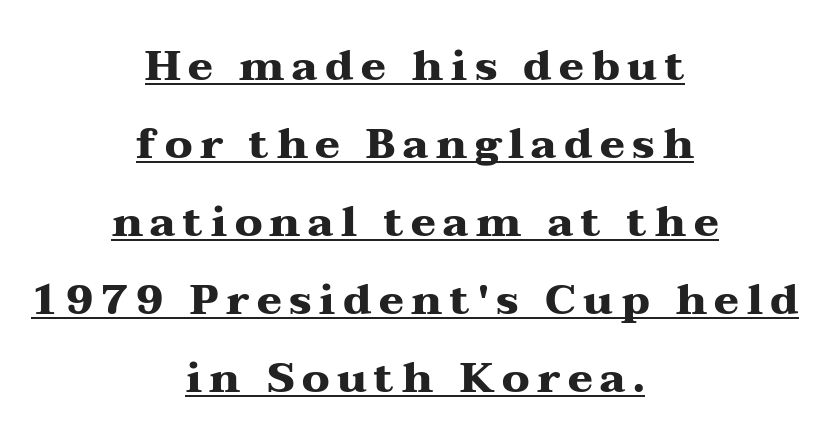
The image shows 42 px heavy, wide serif type, upright; set centered, line spacing 1.86x, underlined; medium stroke contrast and a medium x-height.
